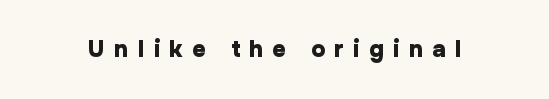
These lines have a slow, spaced-out rhythm from letter to letter. The glyphs are unaccompanied by any horizontal stroke below them. Plenty of ink on the page — the face is bold. It's the straight-up-and-down kind of type.
